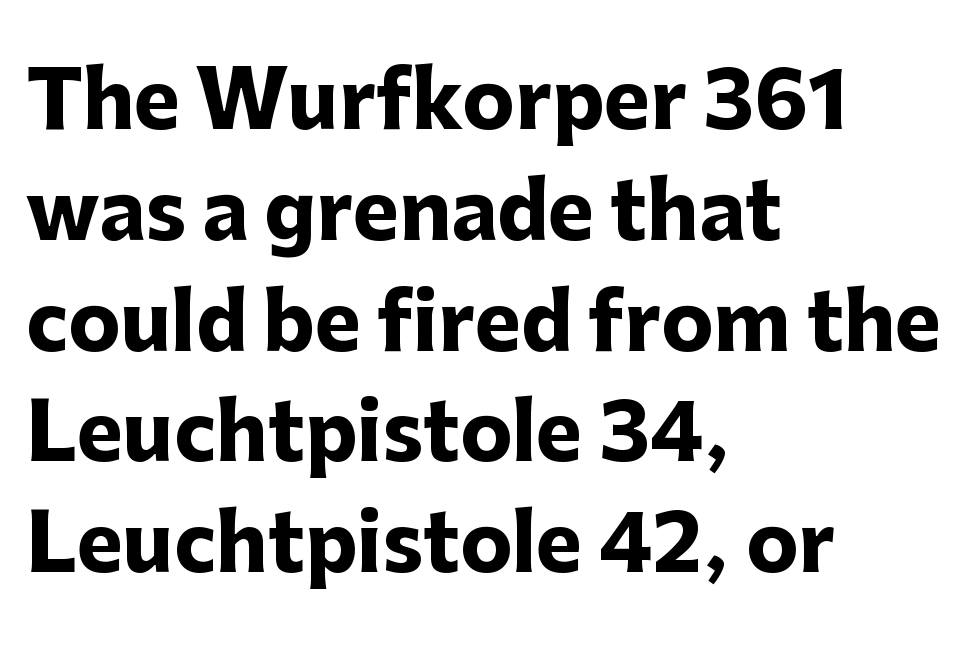
Q: Is the text bold? A: Yes.
Q: Is the text italic (slanted)? A: No, it is upright.
Q: Is the typeface a serif or a sans-serif typeface? A: Sans-serif.
Q: Is the text underlined? A: No.
Q: How is the paragraph aligned? A: Left-aligned.
Q: Is the spacing between letters normal or unusually wide? A: Normal.
Q: Is the spacing between lines tight, normal or loose? A: Normal.
Q: Width (condensed, normal, or wide)? A: Normal.
Q: Stroke contrast? A: Low.
Q: x-height? A: Medium.
Q: Monospaced? A: No.
